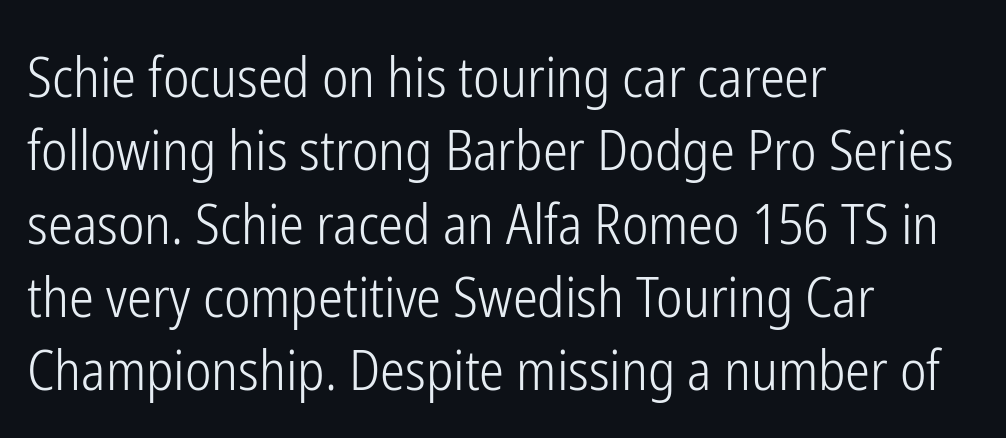
The image shows 56 px light, condensed sans-serif type, upright; set left-aligned, normal line spacing (1.31x), normal letter spacing, not underlined; low stroke contrast and a medium x-height.
